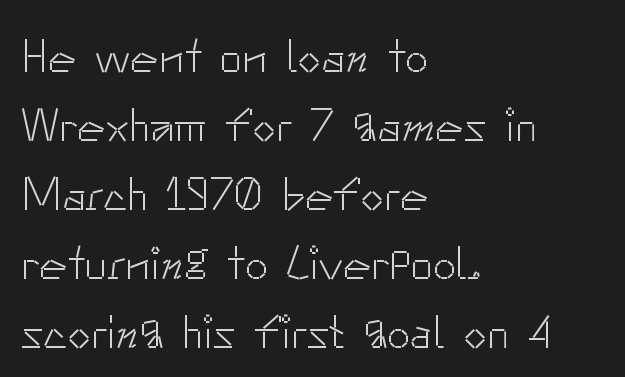
Default kerning and tracking; the words read as compact shapes. This is the regular roman posture of the typeface. A quiet, ordinary-to-light weight characterises the typeface. Is this a fixed-width face? No — the glyphs have proportional, varying widths. Any mark beneath the type? The region is blank. A typesetter would label this face a sans.
